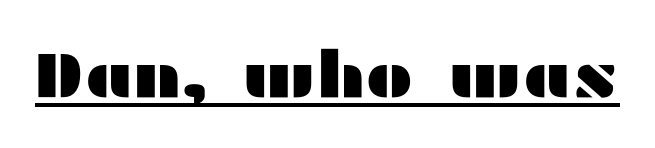
{"serif": "no", "italic": "no", "width": "wide", "stroke_contrast": "medium", "x_height": "medium", "monospaced": "no", "underline": "yes", "letter_spacing": "normal", "letter_spacing_em": 0.0, "glyph_px": 65}
